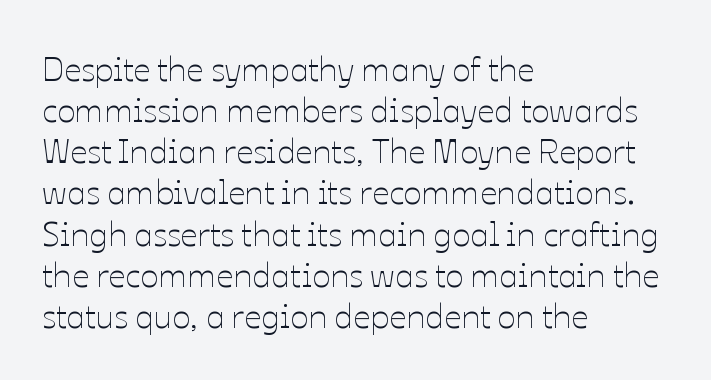
The image shows 34 px thin type, upright; set left-aligned, line spacing 1.21x, normal letter spacing, not underlined; low stroke contrast and a medium x-height.
